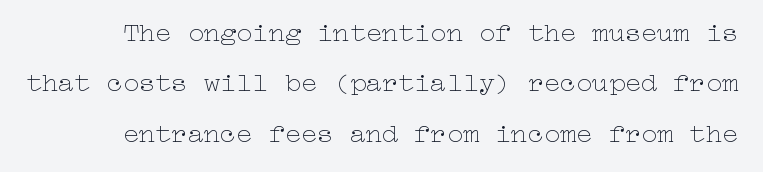
Rendered with straight, roman letterforms. Ink coverage per letter is moderate at most. The passage shown has conventional tracking throughout. The baseline area is clear.
